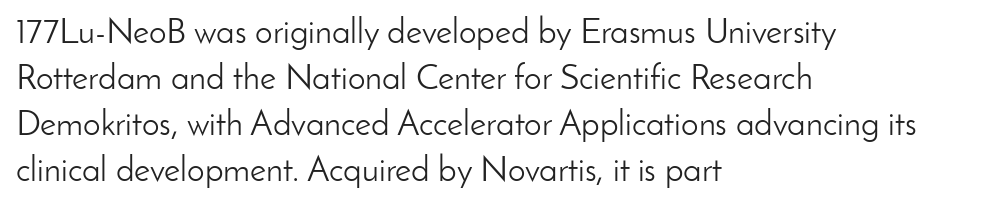
What stands out about the letter spacing? Nothing — it is the standard amount. Ordinary non-slanted type is in use. The rendering uses natural spacing where letterforms have individual widths. Serifs: no, the terminals of the letterforms are clean. In terms of leading, this rendering sits right in the middle. No word sits above an underline.
